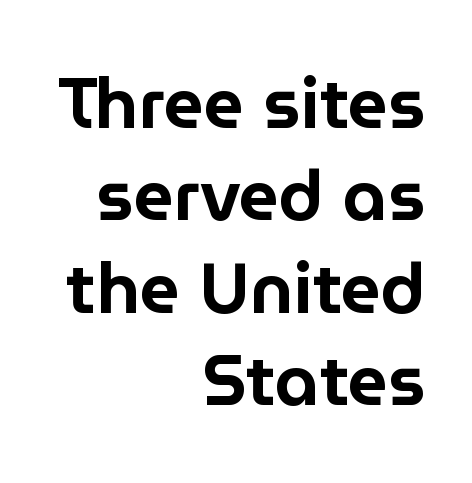
Caption: standard tracking, unaltered. Reading down the column, the eye jumps a familiar distance to each next line. Proportional: the letters do not fall into vertical columns. Descender tails drop into unmarked territory. Style check: upright. The ragged edge is on the left, which tells us the setting is flush right.
